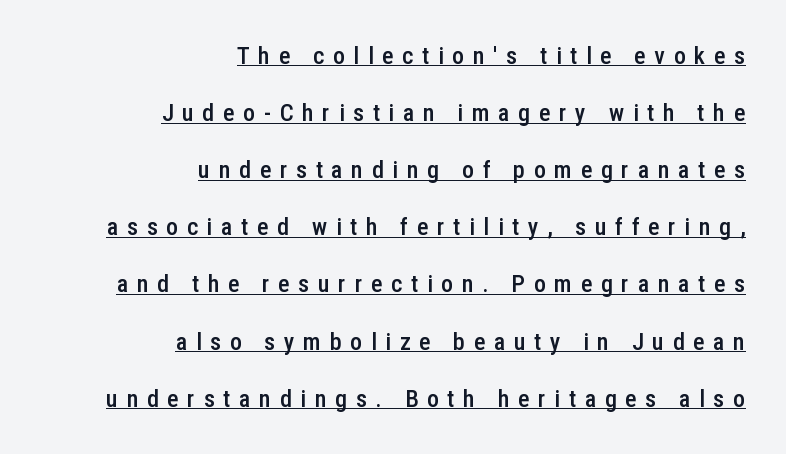
The image shows 24 px text type, upright; set right-aligned, loose line spacing (2.38x), unusually wide letter spacing (+0.36 em), underlined.
